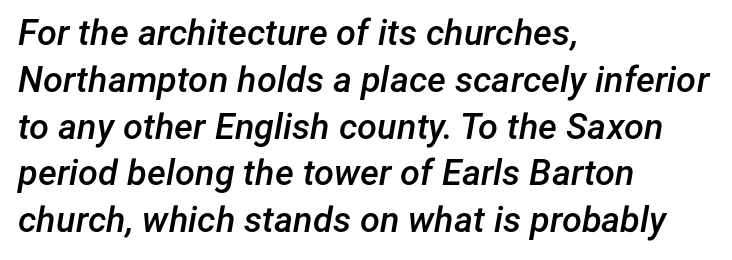
The image shows 36 px semibold type, italic (leaning right); set left-aligned, normal line spacing (1.3x), normal letter spacing, not underlined; low stroke contrast and a medium x-height.
